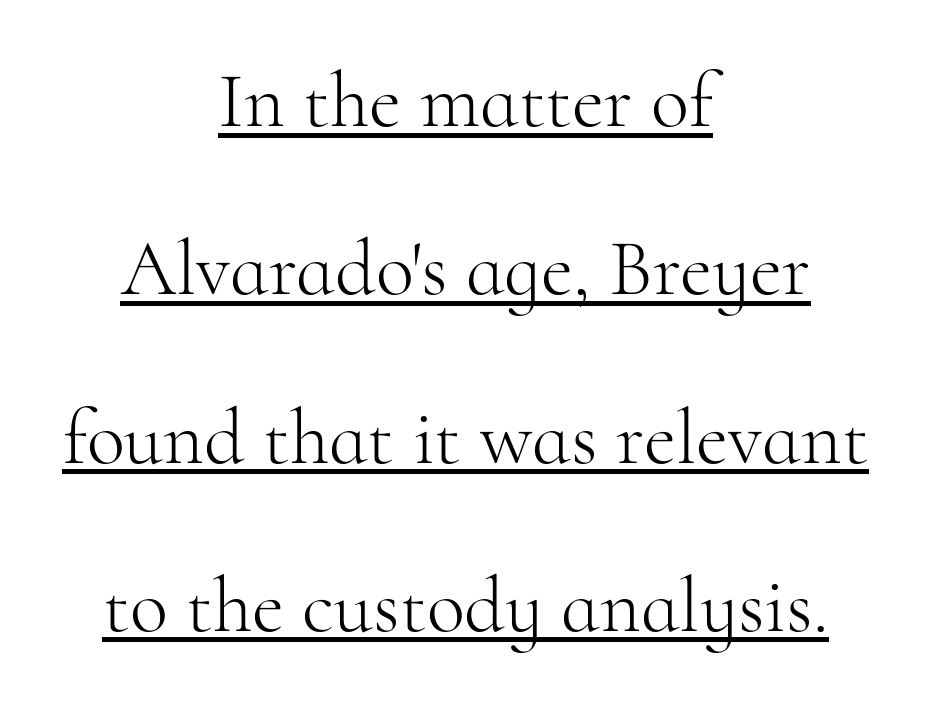
The image shows 79 px light serif type, upright; set centered, loose line spacing (2.13x), normal letter spacing, underlined; high stroke contrast and a small x-height.
